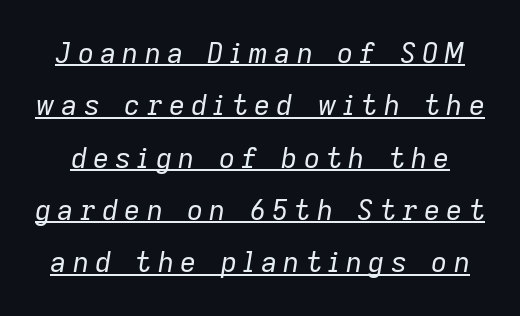
{"italic": "yes", "lean": "right", "slant_degrees": 9, "bold": "no", "weight": "regular", "width": "normal", "stroke_contrast": "low", "x_height": "medium", "monospaced": "no", "underline": "yes", "line_spacing_ratio": 1.87, "letter_spacing": "wide", "letter_spacing_em": 0.22, "glyph_px": 28}
